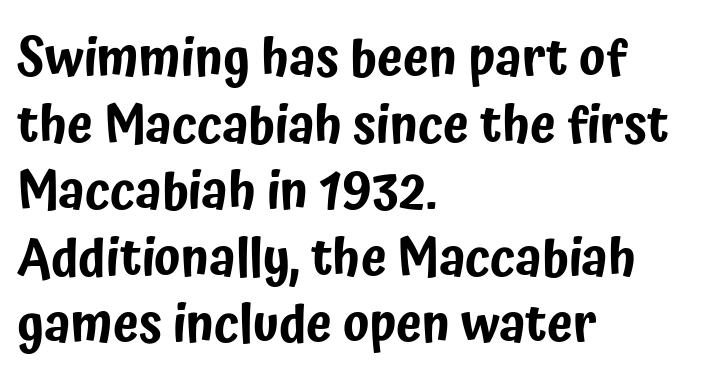
{"serif": "no", "italic": "no", "width": "condensed", "stroke_contrast": "low", "x_height": "medium", "monospaced": "no", "underline": "no", "align": "left", "line_spacing": "normal", "line_spacing_ratio": 1.28, "letter_spacing": "normal", "letter_spacing_em": 0.0, "glyph_px": 52}
